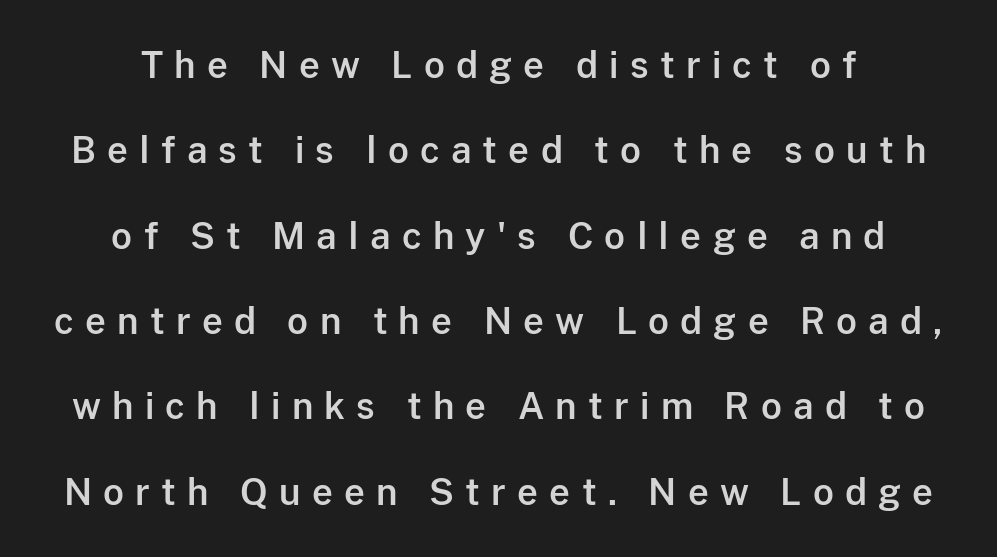
Q: Is the text italic (slanted)? A: No, it is upright.
Q: Is the typeface a serif or a sans-serif typeface? A: Sans-serif.
Q: Is the text underlined? A: No.
Q: How is the paragraph aligned? A: Centered.
Q: Is the spacing between letters normal or unusually wide? A: Unusually wide.
Q: Is the spacing between lines tight, normal or loose? A: Loose.
Q: Width (condensed, normal, or wide)? A: Normal.
Q: Stroke contrast? A: Low.
Q: x-height? A: Medium.
Q: Monospaced? A: No.
